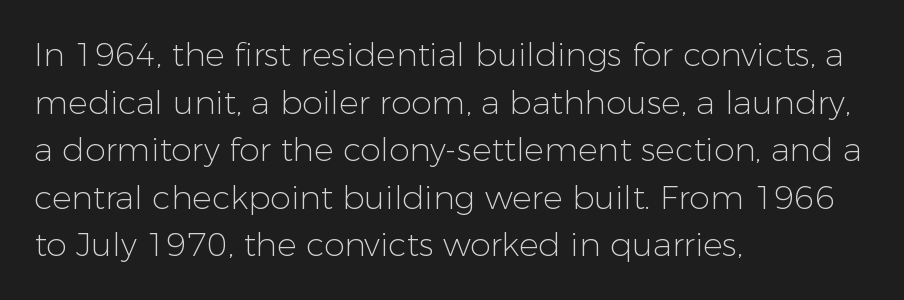
The image shows 33 px light sans-serif type, upright; set left-aligned, normal line spacing (1.44x), normal letter spacing, not underlined; low stroke contrast and a medium x-height.
